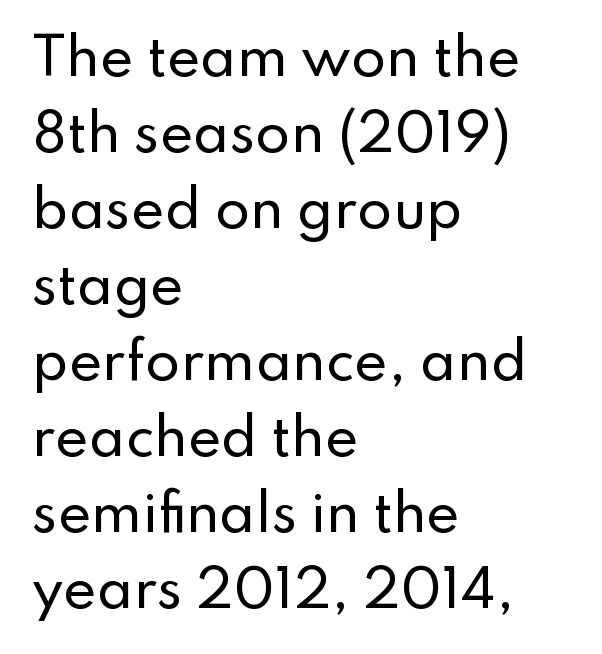
The image shows 51 px sans-serif type, upright; set left-aligned, normal line spacing (1.49x), normal letter spacing, not underlined; low stroke contrast and a small x-height.
